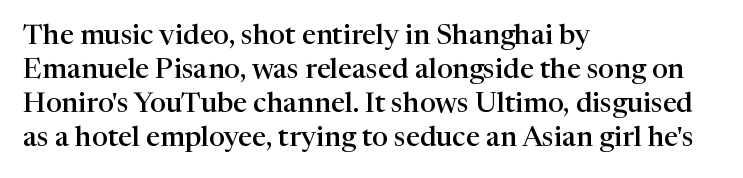
Slightly chunky letters — semibold, I'd say, not full bold. To sum up the face: it has serifs. The letters stand straight up with perfectly vertical stems. A clean baseline with only descenders dipping below it.
